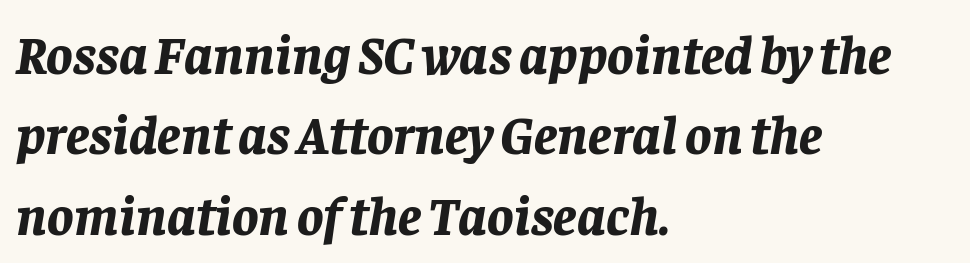
Q: Is the text bold? A: Yes.
Q: Is the text italic (slanted)? A: Yes, it leans right by about 8 degrees.
Q: Is the text underlined? A: No.
Q: How is the paragraph aligned? A: Left-aligned.
Q: Is the spacing between letters normal or unusually wide? A: Normal.
Q: Is the spacing between lines tight, normal or loose? A: Normal.
Q: Width (condensed, normal, or wide)? A: Normal.
Q: Stroke contrast? A: Low.
Q: x-height? A: Large.
Q: Monospaced? A: No.
